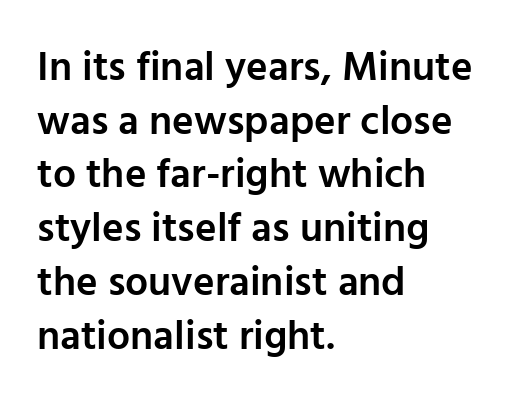
The lines in this sample share a left origin and differ only in where they stop. Spacing verdict: proportional, widths tailored to each character. On the weight axis this lands at semibold, roughly 600. The area under the type is left untouched. The type is set solid horizontally, with unmodified tracking. Ascenders rise straight up at ninety degrees.
